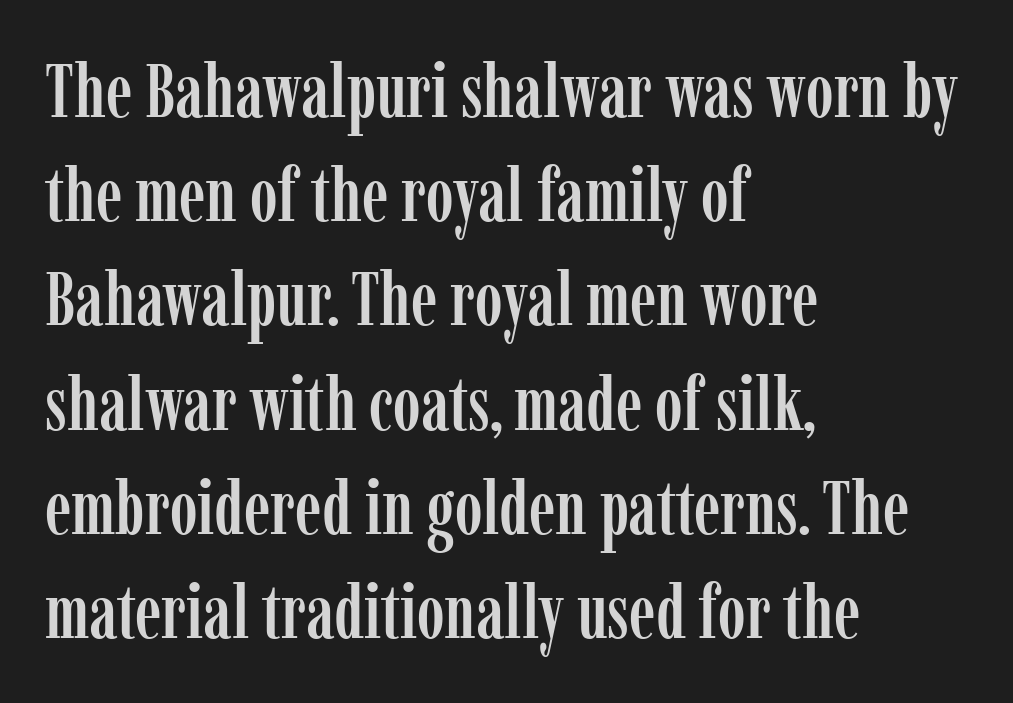
Regarding serifs, this sample has them. Designer's note — italics off, roman on. Layout note: lines flush left. Is the letter spacing exaggerated? No — it looks like the ordinary default. The lines sit at an ordinary, default distance from one another.
